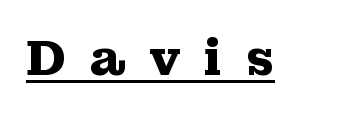
Q: Is the text bold? A: Yes.
Q: Is the text italic (slanted)? A: No, it is upright.
Q: Is the typeface a serif or a sans-serif typeface? A: Serif.
Q: Is the text underlined? A: Yes.
Q: Is the spacing between letters normal or unusually wide? A: Unusually wide.
Q: Width (condensed, normal, or wide)? A: Wide.
Q: Stroke contrast? A: Medium.
Q: x-height? A: Medium.
Q: Monospaced? A: No.
